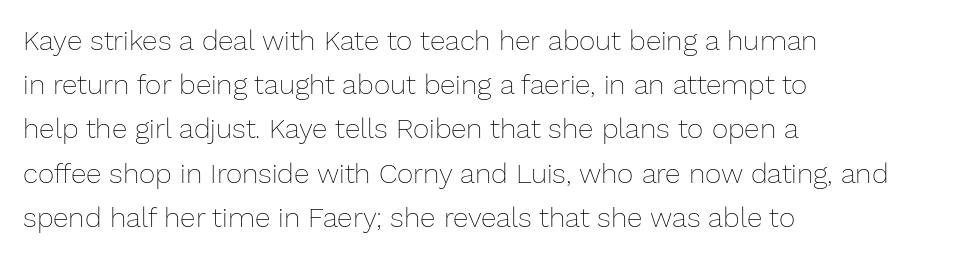
The image shows 28 px thin type, upright; set left-aligned, normal line spacing (1.58x), normal letter spacing, not underlined; low stroke contrast and a medium x-height.
